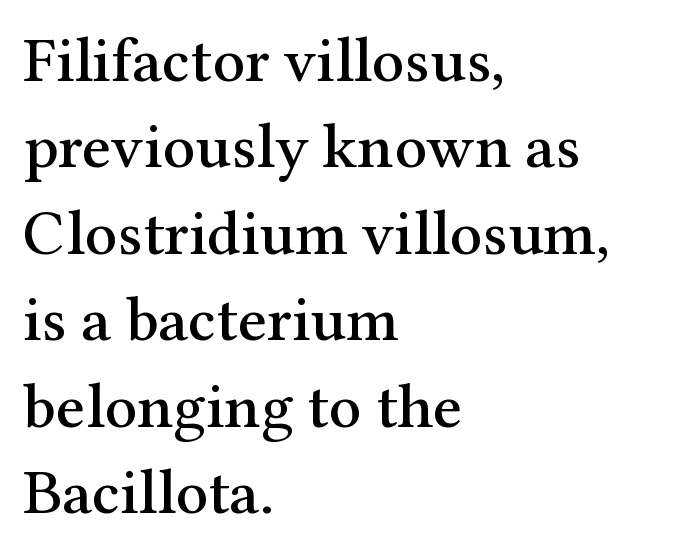
This sample has the flowing, uneven cadence of proportional lettering. Short and long lines alike share a common starting point at left. No word sits above an underline. Reading down the column, the eye jumps a familiar distance to each next line.
